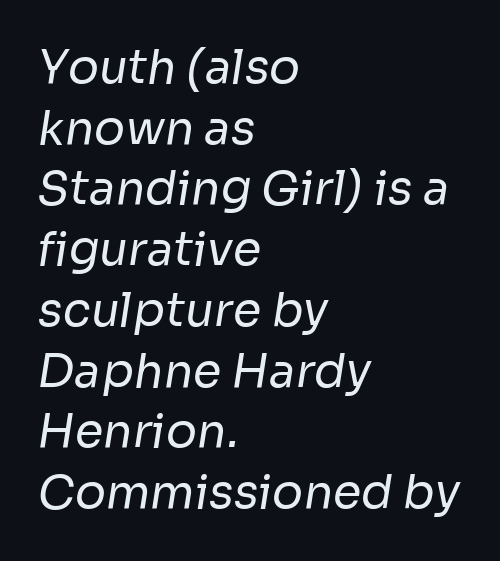
{"serif": "no", "bold": "no", "weight": "regular", "width": "normal", "stroke_contrast": "low", "x_height": "medium", "monospaced": "no", "underline": "no", "align": "left", "line_spacing": "normal", "line_spacing_ratio": 1.32, "letter_spacing": "normal", "letter_spacing_em": 0.0, "glyph_px": 46}
